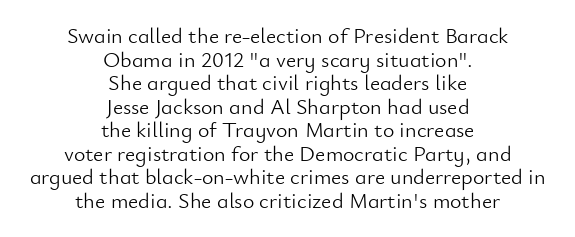
Q: Is the text bold? A: No.
Q: Is the text italic (slanted)? A: No, it is upright.
Q: Is the text underlined? A: No.
Q: How is the paragraph aligned? A: Centered.
Q: Is the spacing between letters normal or unusually wide? A: Normal.
Q: Is the spacing between lines tight, normal or loose? A: Tight.
